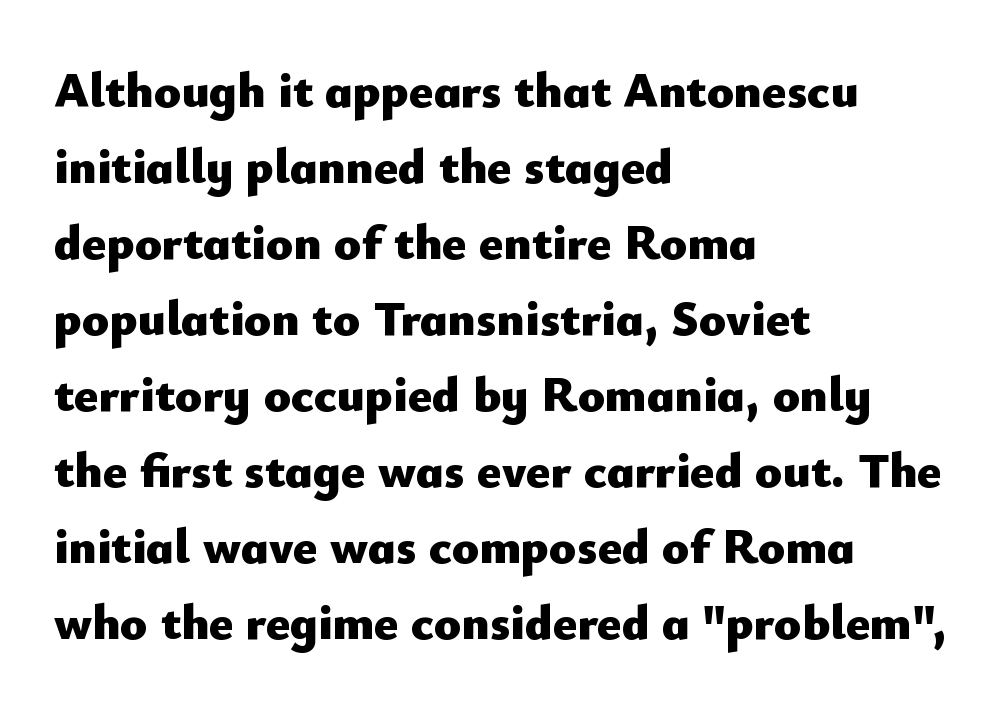
{"serif": "no", "italic": "no", "bold": "yes", "weight": "heavy", "width": "normal", "stroke_contrast": "low", "x_height": "small", "monospaced": "no", "underline": "no", "align": "left", "line_spacing": "normal", "line_spacing_ratio": 1.52, "letter_spacing": "normal", "letter_spacing_em": 0.0, "glyph_px": 50}
